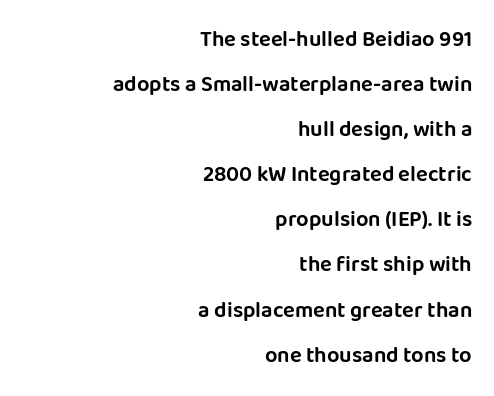
The letters stand straight up with perfectly vertical stems. The paragraph shown leans on its right margin. The passage shown stacks its lines with a broad gap. Underlining? Definitely not there. The rendering keeps characters at their native spacing.
